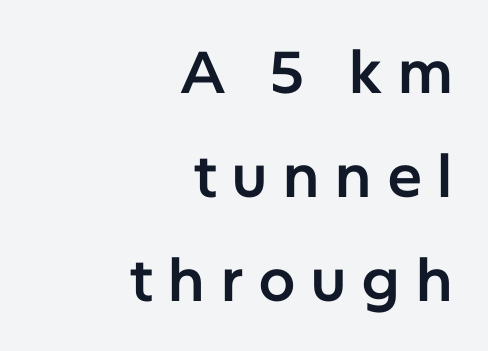
A typesetter would call this proportional, since set widths differ per character. The strip under each line holds only bare page. This sample uses expanded letter spacing, leaving extra air between glyphs. Each letter's strokes conclude bluntly, with no projecting serifs. The letters stand straight up with perfectly vertical stems.
